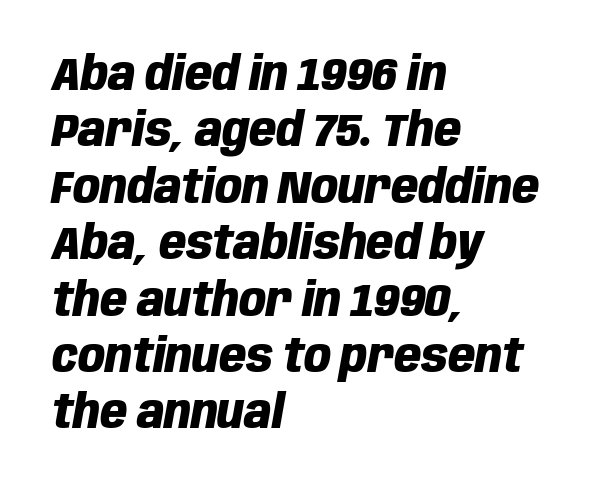
Nothing unusual about the tracking: characters are spaced as the font intends. Does the lettering tilt? It does — this is italic. Lines of text with bare space underneath. Does the weight exceed regular? Yes, all the way to bold. The rendering anchors every line to the left-hand side.
